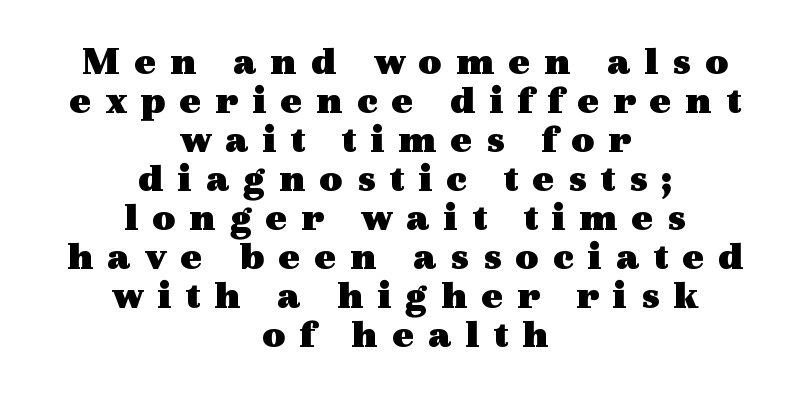
Q: Is the text bold? A: Yes.
Q: Is the text italic (slanted)? A: No, it is upright.
Q: Is the typeface a serif or a sans-serif typeface? A: Serif.
Q: Is the text underlined? A: No.
Q: How is the paragraph aligned? A: Centered.
Q: Is the spacing between letters normal or unusually wide? A: Unusually wide.
Q: Is the spacing between lines tight, normal or loose? A: Tight.
Q: Width (condensed, normal, or wide)? A: Wide.
Q: x-height? A: Medium.
Q: Monospaced? A: No.
